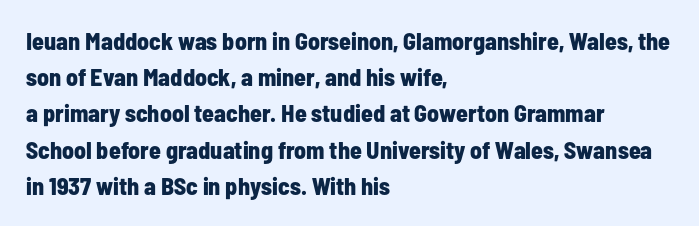
Q: Is the text bold? A: Yes.
Q: Is the text italic (slanted)? A: No, it is upright.
Q: Is the text underlined? A: No.
Q: How is the paragraph aligned? A: Left-aligned.
Q: Is the spacing between letters normal or unusually wide? A: Normal.
Q: Is the spacing between lines tight, normal or loose? A: Normal.
